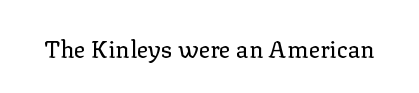
Q: Is the text bold? A: No.
Q: Is the text italic (slanted)? A: No, it is upright.
Q: Is the text underlined? A: No.
Q: Is the spacing between letters normal or unusually wide? A: Normal.
